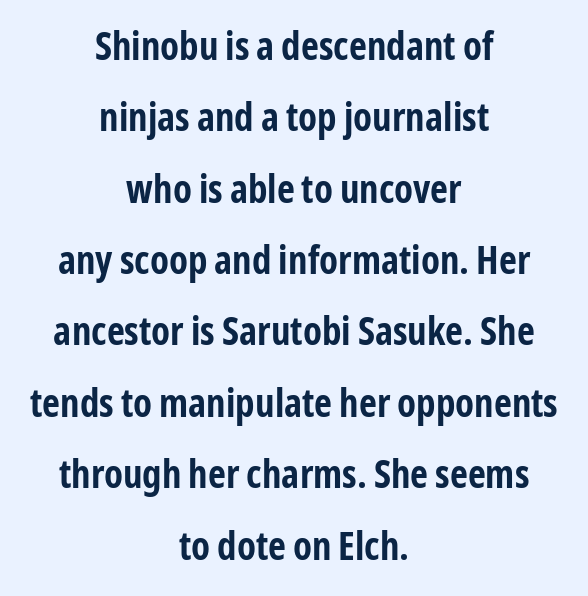
Letter spacing: default. The rendering shows plain stroke endings on the letterforms — a sans-serif design. The typography opts for an upright posture over an oblique one. Is this a fixed-width face? No — the glyphs have proportional, varying widths. The area under the type is left untouched. These words are printed bold, with thick strokes throughout.
